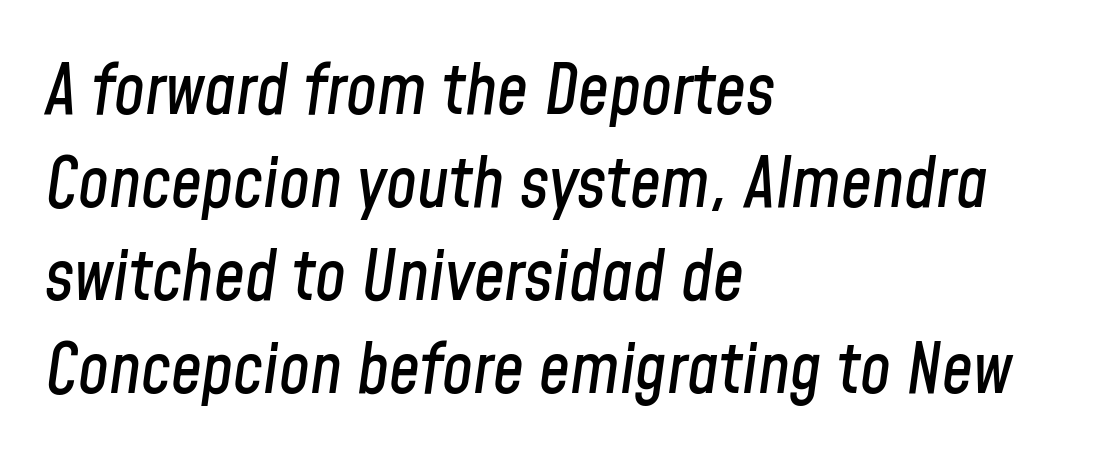
These lines keep a tight, regular rhythm from letter to letter. Quick note: italic. Baseline-to-baseline distance is the conventional proportion of letter height. The ragged edge is on the right, which tells us the setting is flush left. Varying glyph widths throughout — classic text-font behaviour.
